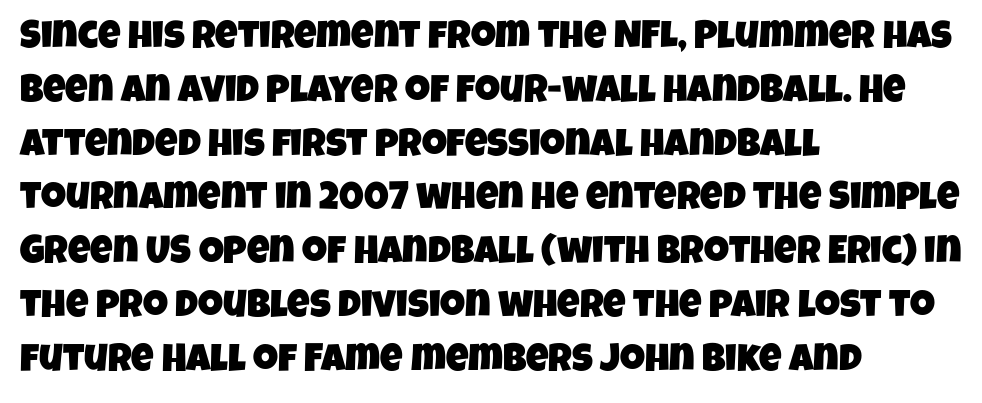
Q: Is the typeface a serif or a sans-serif typeface? A: Sans-serif.
Q: Is the text underlined? A: No.
Q: How is the paragraph aligned? A: Left-aligned.
Q: Is the spacing between letters normal or unusually wide? A: Normal.
Q: Is the spacing between lines tight, normal or loose? A: Normal.
Q: Width (condensed, normal, or wide)? A: Condensed.
Q: Stroke contrast? A: Low.
Q: x-height? A: Large.
Q: Monospaced? A: No.
